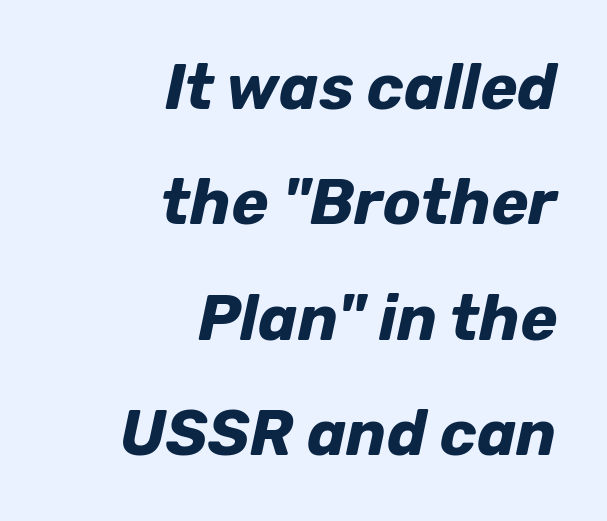
Q: Is the text bold? A: Yes.
Q: Is the text italic (slanted)? A: Yes, it leans right by about 12 degrees.
Q: Is the text underlined? A: No.
Q: How is the paragraph aligned? A: Right-aligned.
Q: Is the spacing between letters normal or unusually wide? A: Normal.
Q: Width (condensed, normal, or wide)? A: Normal.
Q: Stroke contrast? A: Low.
Q: x-height? A: Medium.
Q: Monospaced? A: No.
